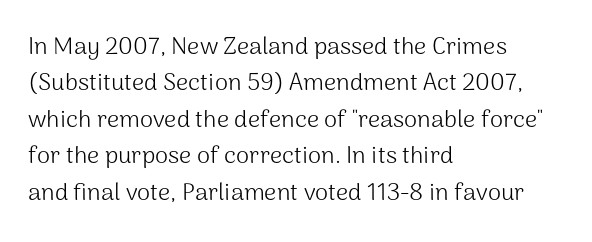
The foot of each line stays bare and open. These lines stack with their left ends in a neat column. Italic: no, the glyphs are upright roman. These lines sit exactly where default settings would place them.
